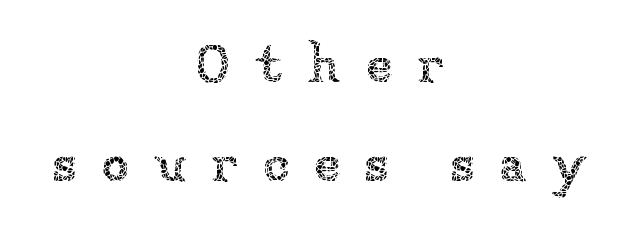
Q: Is the text bold? A: No.
Q: Is the text italic (slanted)? A: No, it is upright.
Q: Is the text underlined? A: No.
Q: How is the paragraph aligned? A: Centered.
Q: Is the spacing between letters normal or unusually wide? A: Unusually wide.
Q: Width (condensed, normal, or wide)? A: Normal.
Q: Stroke contrast? A: Low.
Q: x-height? A: Medium.
Q: Monospaced? A: No.
